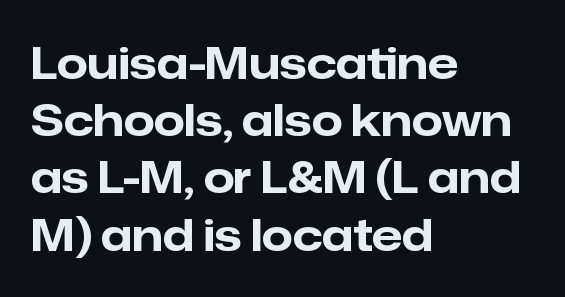
{"serif": "no", "italic": "no", "bold": "yes", "weight": "bold", "width": "normal", "stroke_contrast": "low", "x_height": "medium", "monospaced": "no", "underline": "no", "align": "left", "line_spacing": "normal", "line_spacing_ratio": 1.3, "letter_spacing": "normal", "letter_spacing_em": 0.0, "glyph_px": 44}
